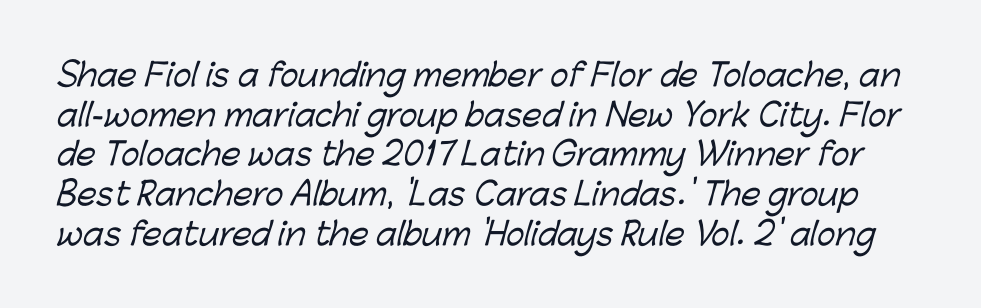
Q: Is the typeface a serif or a sans-serif typeface? A: Sans-serif.
Q: Is the text underlined? A: No.
Q: Is the spacing between letters normal or unusually wide? A: Normal.
Q: Is the spacing between lines tight, normal or loose? A: Normal.
Q: Width (condensed, normal, or wide)? A: Normal.
Q: Stroke contrast? A: Low.
Q: x-height? A: Medium.
Q: Monospaced? A: No.
